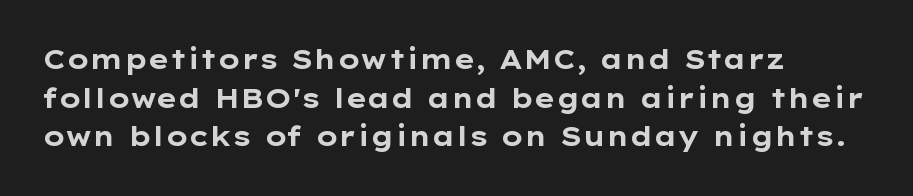
{"italic": "no", "bold": "yes", "underline": "no", "align": "left", "line_spacing": "normal", "line_spacing_ratio": 1.43, "letter_spacing": "normal", "letter_spacing_em": 0.0, "glyph_px": 27}
